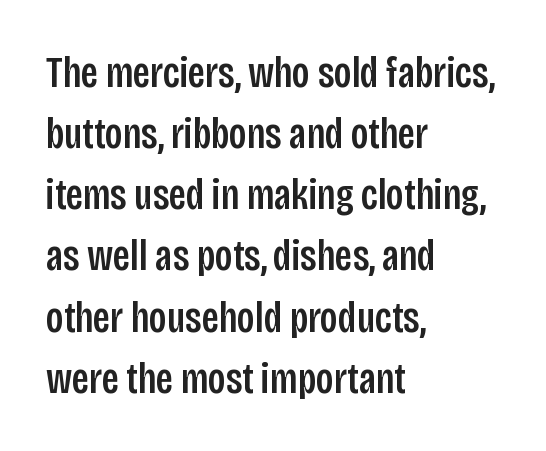
Character widths vary here, with narrow letters taking less room than wide ones. A typesetter would call this zero additional tracking. The lines in this sample share a left origin and differ only in where they stop. Classification — sans serif.
